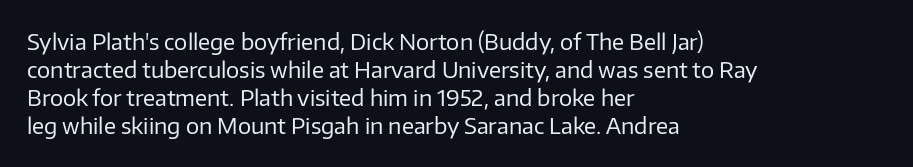
The image shows 22 px text type, upright; set left-aligned, normal line spacing (1.28x), normal letter spacing, not underlined.
